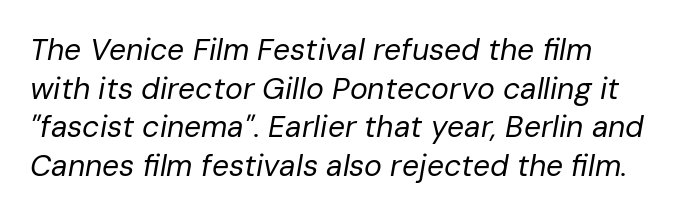
Q: Is the text bold? A: No.
Q: Is the text italic (slanted)? A: Yes, it leans right by about 10 degrees.
Q: Is the text underlined? A: No.
Q: How is the paragraph aligned? A: Left-aligned.
Q: Is the spacing between letters normal or unusually wide? A: Normal.
Q: Is the spacing between lines tight, normal or loose? A: Normal.
Q: Width (condensed, normal, or wide)? A: Normal.
Q: Stroke contrast? A: Low.
Q: x-height? A: Medium.
Q: Monospaced? A: No.
